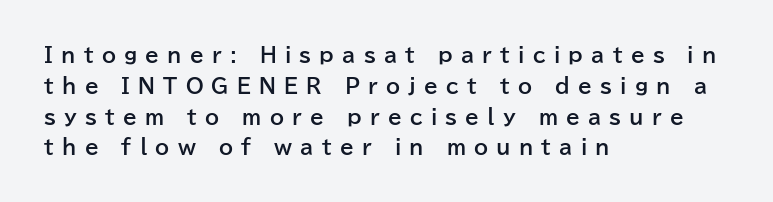
The horizontal fit of the characters is loose and conspicuously gappy. Does the copy run flush right? No — it runs flush left. Bold? Absolutely — the strokes are thick and heavy. The space between consecutive lines is moderate. The typography opts for an upright posture over an oblique one. The glyphs are unaccompanied by any horizontal stroke below them.
